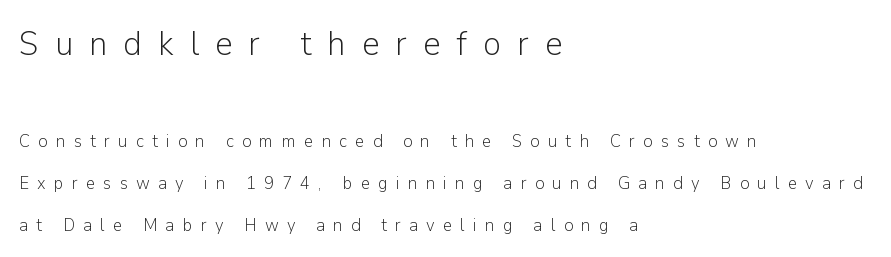
{"serif": "no", "italic": "no", "bold": "no", "weight": "light", "width": "normal", "stroke_contrast": "low", "x_height": "medium", "monospaced": "no", "underline": "no", "align": "left", "line_spacing": "loose", "line_spacing_ratio": 2.32, "letter_spacing": "wide", "letter_spacing_em": 0.45, "larger_block": "first", "size_ratio": 1.94, "glyph_px": 35}
